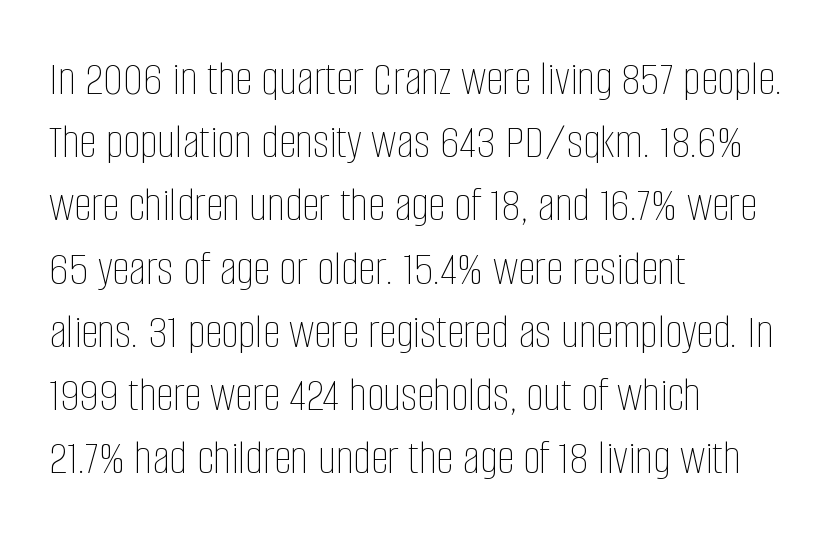
Q: Is the text bold? A: No.
Q: Is the text italic (slanted)? A: No, it is upright.
Q: Is the text underlined? A: No.
Q: How is the paragraph aligned? A: Left-aligned.
Q: Is the spacing between letters normal or unusually wide? A: Normal.
Q: Is the spacing between lines tight, normal or loose? A: Normal.
Q: Width (condensed, normal, or wide)? A: Condensed.
Q: Stroke contrast? A: Low.
Q: x-height? A: Large.
Q: Monospaced? A: No.
